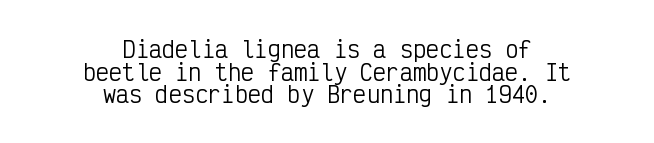
The image shows 22 px text type, upright; set centered, tight line spacing (1.03x), normal letter spacing, not underlined.
